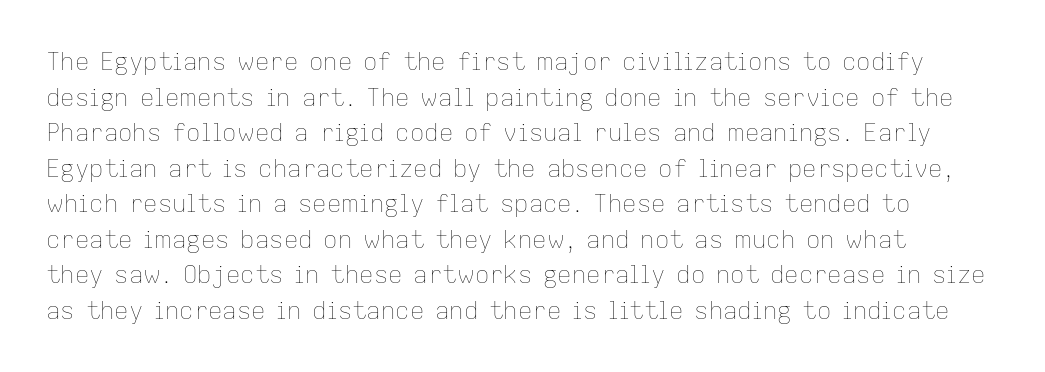
The image shows 24 px text type, upright; set normal line spacing (1.48x), normal letter spacing, not underlined.
